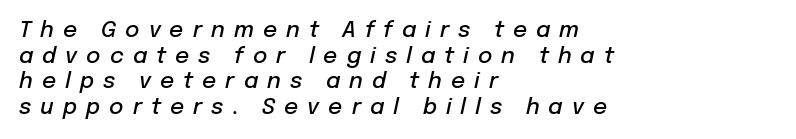
{"italic": "yes", "lean": "right", "slant_degrees": 12, "bold": "semi", "underline": "no", "align": "left", "line_spacing_ratio": 1.16, "letter_spacing": "wide", "letter_spacing_em": 0.41, "glyph_px": 22}
